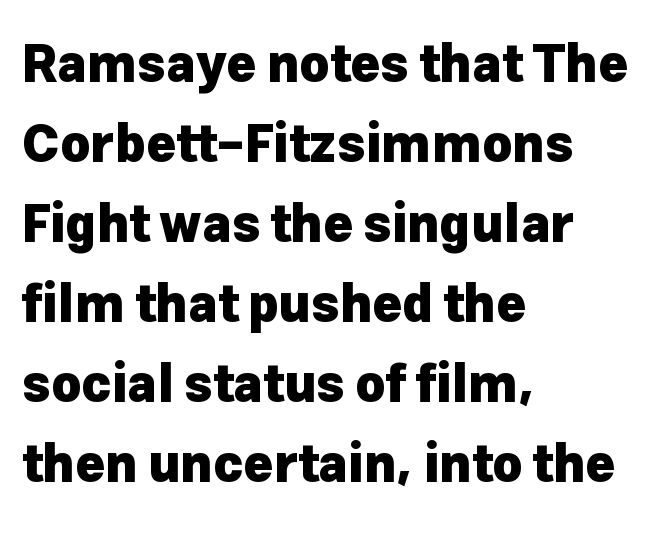
Q: Is the text bold? A: Yes.
Q: Is the text italic (slanted)? A: No, it is upright.
Q: Is the typeface a serif or a sans-serif typeface? A: Sans-serif.
Q: Is the text underlined? A: No.
Q: How is the paragraph aligned? A: Left-aligned.
Q: Is the spacing between letters normal or unusually wide? A: Normal.
Q: Is the spacing between lines tight, normal or loose? A: Normal.
Q: Width (condensed, normal, or wide)? A: Normal.
Q: Stroke contrast? A: Low.
Q: x-height? A: Medium.
Q: Monospaced? A: No.
